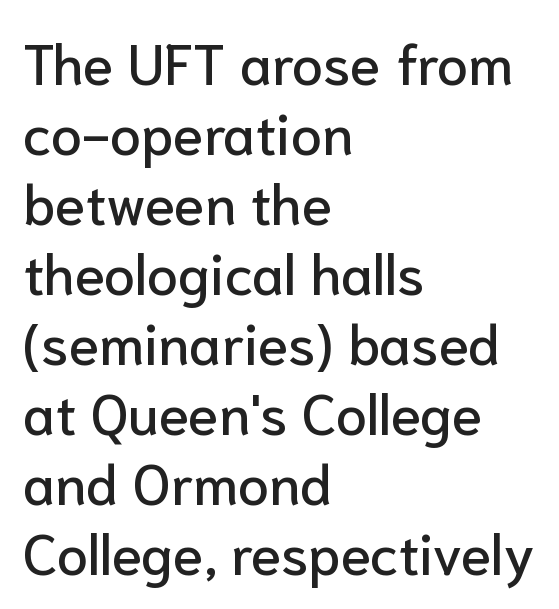
Q: Is the text italic (slanted)? A: No, it is upright.
Q: Is the typeface a serif or a sans-serif typeface? A: Sans-serif.
Q: Is the text underlined? A: No.
Q: How is the paragraph aligned? A: Left-aligned.
Q: Is the spacing between letters normal or unusually wide? A: Normal.
Q: Is the spacing between lines tight, normal or loose? A: Normal.
Q: Width (condensed, normal, or wide)? A: Normal.
Q: Stroke contrast? A: Low.
Q: x-height? A: Medium.
Q: Monospaced? A: No.
